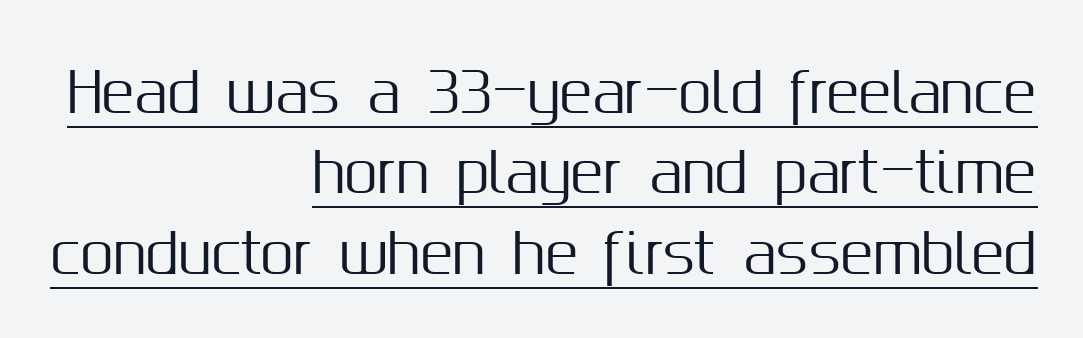
{"serif": "no", "italic": "no", "width": "normal", "stroke_contrast": "medium", "x_height": "medium", "monospaced": "no", "underline": "yes", "align": "right", "line_spacing": "normal", "line_spacing_ratio": 1.49, "letter_spacing": "normal", "letter_spacing_em": 0.0, "glyph_px": 54}
